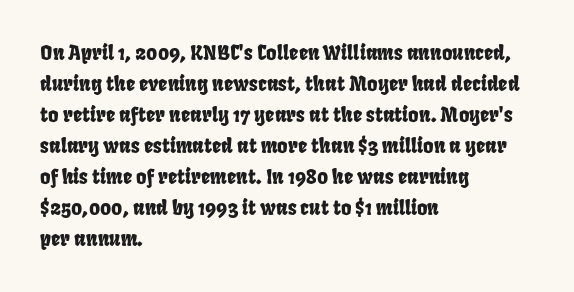
{"underline": "no", "align": "left", "line_spacing": "normal", "line_spacing_ratio": 1.55, "letter_spacing": "normal", "letter_spacing_em": 0.0, "glyph_px": 20}
